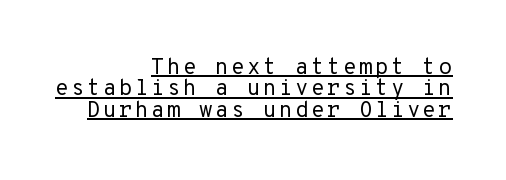
{"italic": "no", "bold": "no", "underline": "yes", "align": "right", "line_spacing": "tight", "line_spacing_ratio": 0.97, "glyph_px": 22}
